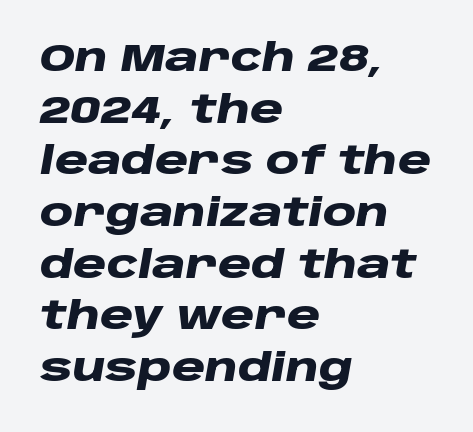
When letters slant like this, we call the style italic. Has an underline been added? It has not. Observe the ordinary spacing: letters are neighbours, not strangers. Strokes here are thick enough to call this a true bold. Baseline-to-baseline distance is the conventional proportion of letter height. Each letter keeps its own natural width here, so spacing adapts to shape.
